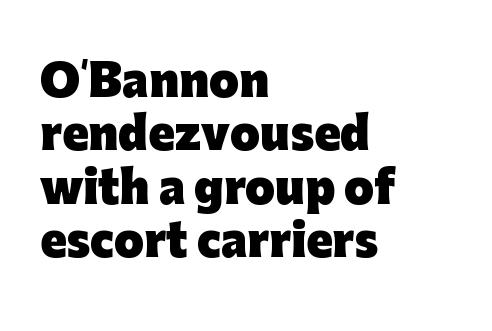
Q: Is the text bold? A: Yes.
Q: Is the text italic (slanted)? A: No, it is upright.
Q: Is the typeface a serif or a sans-serif typeface? A: Sans-serif.
Q: Is the text underlined? A: No.
Q: How is the paragraph aligned? A: Left-aligned.
Q: Is the spacing between letters normal or unusually wide? A: Normal.
Q: Width (condensed, normal, or wide)? A: Normal.
Q: Stroke contrast? A: Low.
Q: x-height? A: Medium.
Q: Monospaced? A: No.
